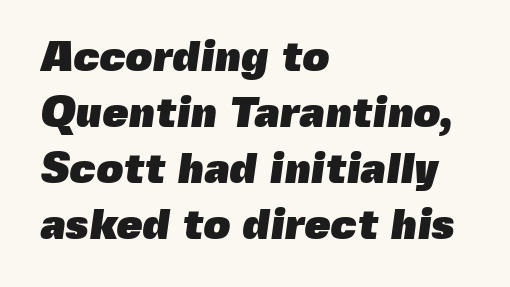
The image shows 42 px heavy sans-serif type; set left-aligned, normal line spacing (1.33x), normal letter spacing, not underlined; a medium x-height.
